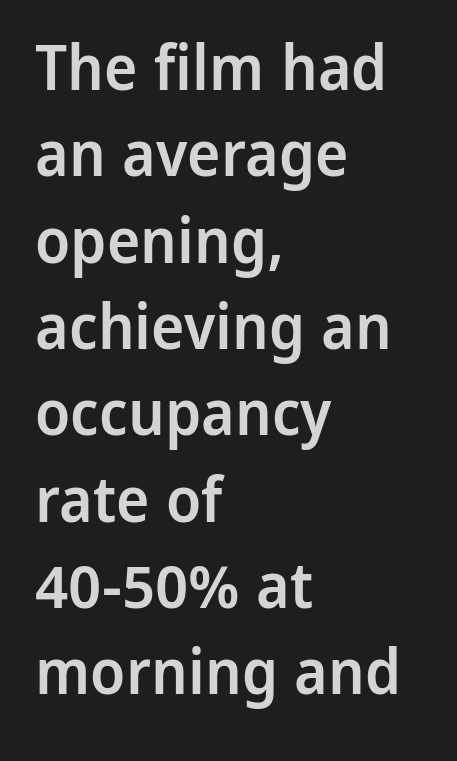
Q: Is the text bold? A: Semi-bold.
Q: Is the text italic (slanted)? A: No, it is upright.
Q: Is the typeface a serif or a sans-serif typeface? A: Sans-serif.
Q: Is the text underlined? A: No.
Q: How is the paragraph aligned? A: Left-aligned.
Q: Is the spacing between letters normal or unusually wide? A: Normal.
Q: Is the spacing between lines tight, normal or loose? A: Normal.
Q: Width (condensed, normal, or wide)? A: Normal.
Q: Stroke contrast? A: Low.
Q: x-height? A: Medium.
Q: Monospaced? A: No.
